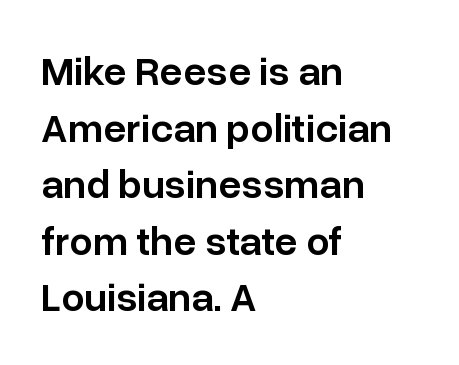
The image shows 41 px semibold sans-serif type, upright; set left-aligned, normal line spacing (1.38x), normal letter spacing, not underlined; low stroke contrast and a medium x-height.
